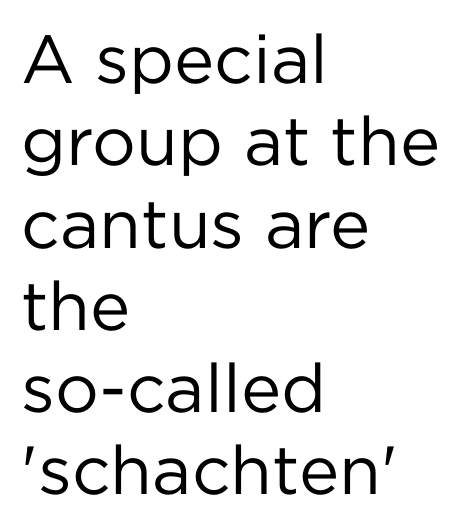
Do the letters lean? They stand straight. The rendering uses natural spacing where letterforms have individual widths. The space beneath each line is pristine and unruled. Short and long lines alike share a common starting point at left. Standard letterfit; no display-style spreading of the glyphs. The letterforms sit at book weight or below.
